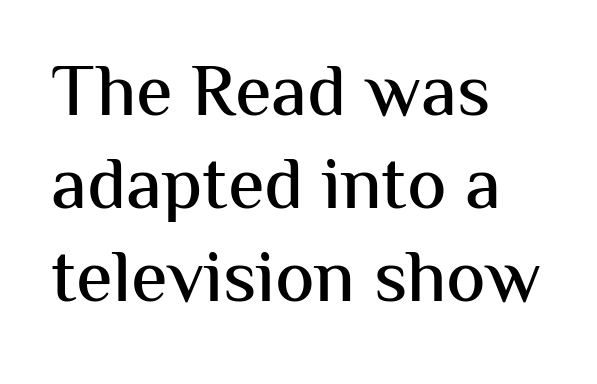
Q: Is the text italic (slanted)? A: No, it is upright.
Q: Is the typeface a serif or a sans-serif typeface? A: Sans-serif.
Q: Is the text underlined? A: No.
Q: How is the paragraph aligned? A: Left-aligned.
Q: Is the spacing between letters normal or unusually wide? A: Normal.
Q: Is the spacing between lines tight, normal or loose? A: Normal.
Q: Width (condensed, normal, or wide)? A: Normal.
Q: Stroke contrast? A: Medium.
Q: x-height? A: Medium.
Q: Monospaced? A: No.
